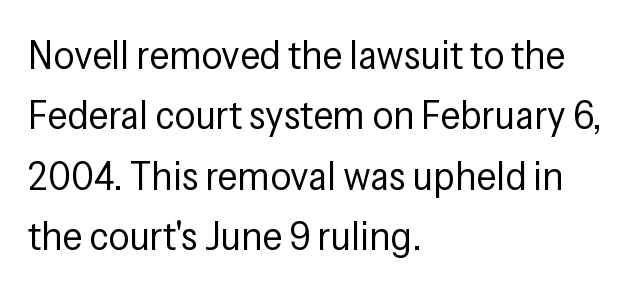
Letter spacing: default. The lettering holds an erect, upright posture throughout. How would I describe the line gaps? Plain and ordinary. The compositor pushed each line to the left boundary. The passage shown is not underscored anywhere.
